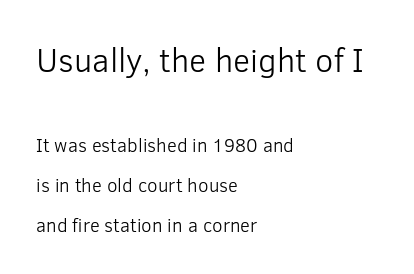
The image shows 33 px light sans-serif type, upright; set left-aligned, loose line spacing (2.09x), normal letter spacing, not underlined; the first (top) block is 1.74x larger; low stroke contrast and a medium x-height.
